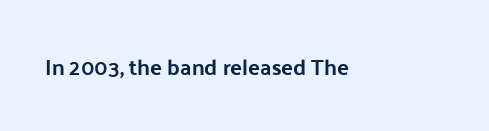
Short note: letters normally spaced. Words float on clear page, feet unadorned. The letters stand upright; this is a roman face. Heavy, bold letterforms.
